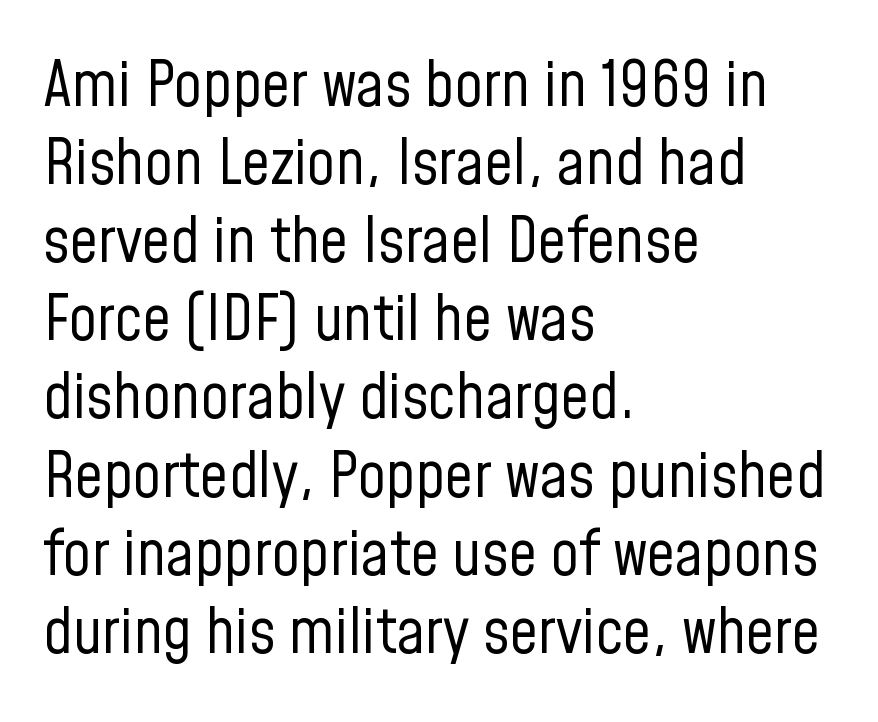
Proportional: the letters do not fall into vertical columns. The compositor pushed each line to the left boundary. The strip under each line holds only bare page. Regarding serifs, this sample does without them. The cut favours lightness, reaching ordinary text weight at its darkest.
